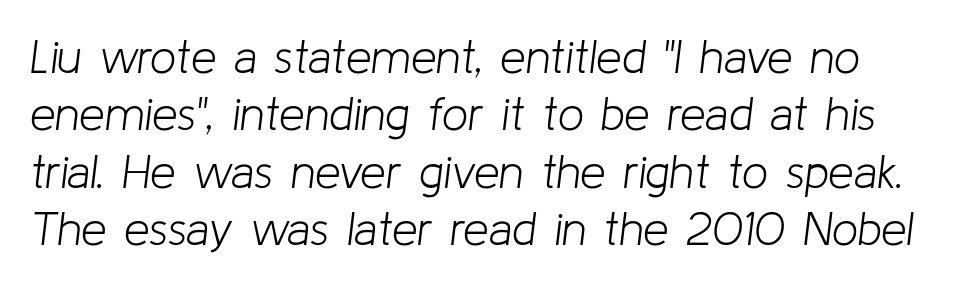
{"italic": "yes", "lean": "right", "slant_degrees": 8, "bold": "no", "weight": "light", "width": "normal", "stroke_contrast": "low", "x_height": "medium", "monospaced": "no", "underline": "no", "line_spacing": "normal", "line_spacing_ratio": 1.25, "letter_spacing": "normal", "letter_spacing_em": 0.0, "glyph_px": 46}
